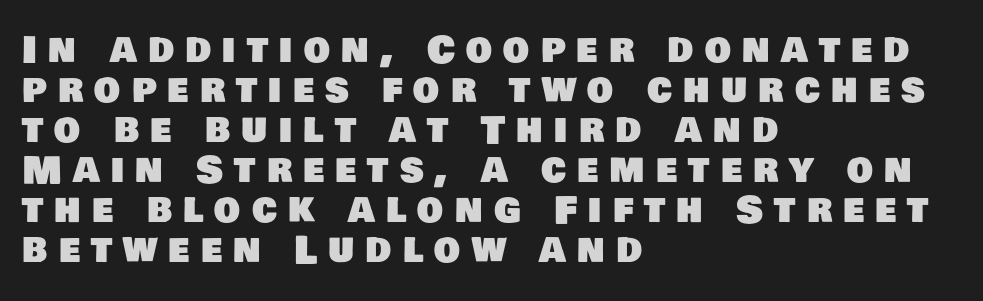
Q: Is the typeface a serif or a sans-serif typeface? A: Sans-serif.
Q: Is the text underlined? A: No.
Q: How is the paragraph aligned? A: Left-aligned.
Q: Is the spacing between letters normal or unusually wide? A: Unusually wide.
Q: Is the spacing between lines tight, normal or loose? A: Tight.
Q: Width (condensed, normal, or wide)? A: Normal.
Q: Stroke contrast? A: Low.
Q: x-height? A: Large.
Q: Monospaced? A: No.
